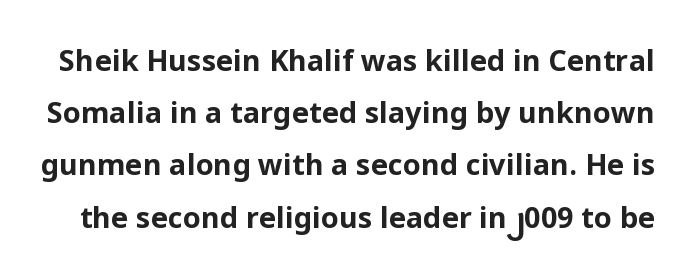
Q: Is the text bold? A: Yes.
Q: Is the text italic (slanted)? A: No, it is upright.
Q: Is the typeface a serif or a sans-serif typeface? A: Sans-serif.
Q: Is the text underlined? A: No.
Q: Is the spacing between letters normal or unusually wide? A: Normal.
Q: Width (condensed, normal, or wide)? A: Normal.
Q: Stroke contrast? A: Low.
Q: x-height? A: Medium.
Q: Monospaced? A: No.
